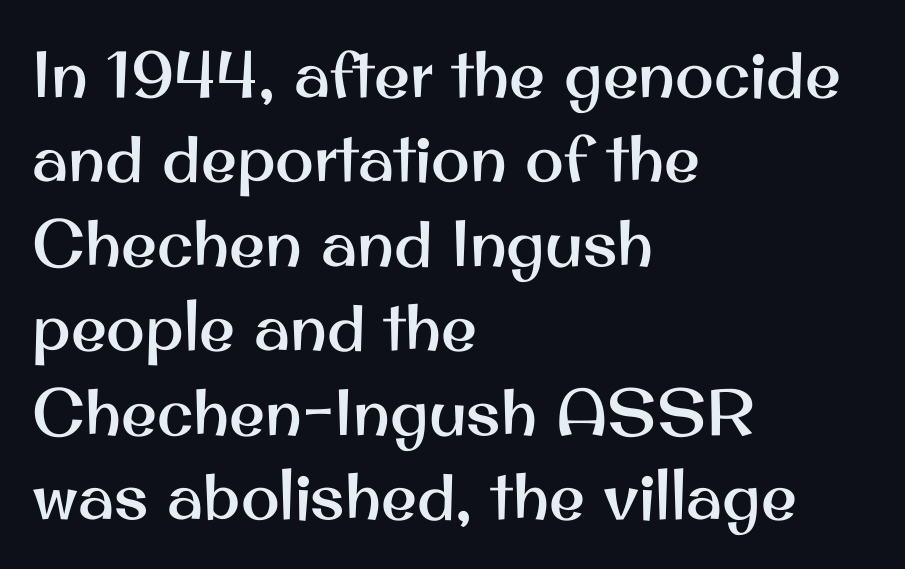
Q: Is the text italic (slanted)? A: No, it is upright.
Q: Is the typeface a serif or a sans-serif typeface? A: Sans-serif.
Q: Is the text underlined? A: No.
Q: How is the paragraph aligned? A: Left-aligned.
Q: Is the spacing between letters normal or unusually wide? A: Normal.
Q: Is the spacing between lines tight, normal or loose? A: Normal.
Q: Width (condensed, normal, or wide)? A: Normal.
Q: Stroke contrast? A: Medium.
Q: x-height? A: Small.
Q: Monospaced? A: No.
